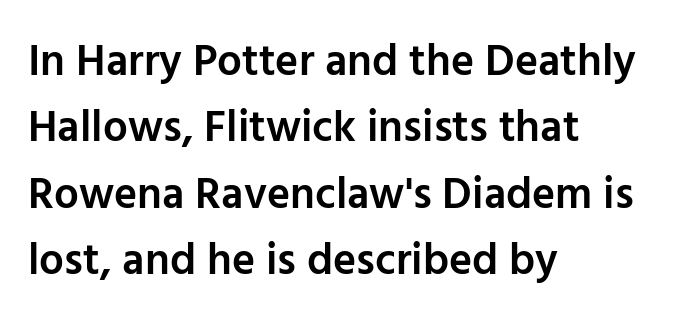
The type sits square on the baseline with zero lean. Looks like regular typesetting: each glyph gets only the width it needs. Where is the straight margin? On the left. What's the leading like? Ordinary, nothing unusual. You could call the tracking neutral — neither tight nor loose.
